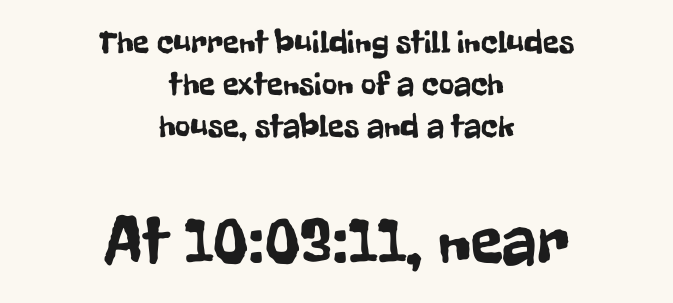
A student would notice the bottom passage is typeset larger than what precedes it. You can tell it's not italic because the verticals are truly vertical. Does the leading feel generous? No, just average. The face used here is rendered with its standard letterfit.
